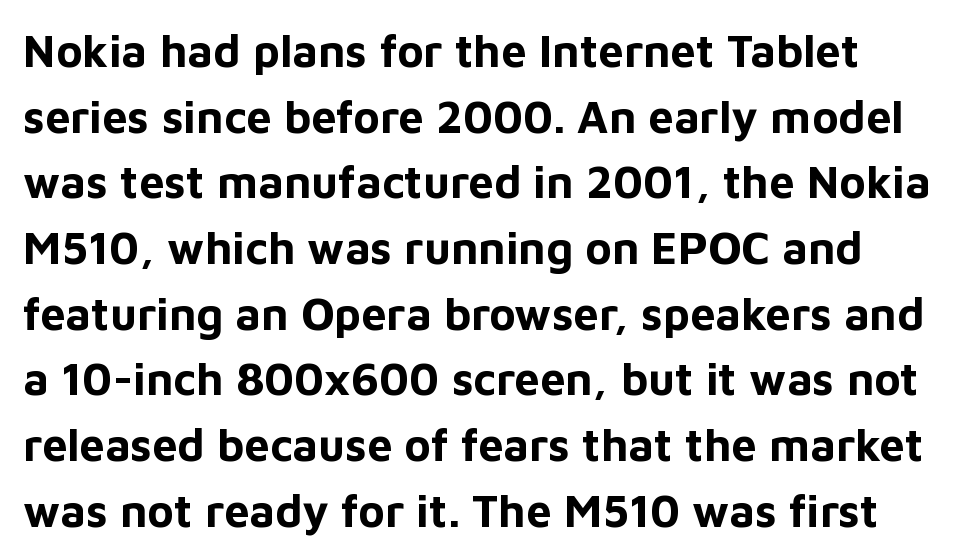
{"serif": "no", "italic": "no", "bold": "yes", "weight": "bold", "width": "normal", "stroke_contrast": "low", "x_height": "medium", "monospaced": "no", "underline": "no", "line_spacing": "normal", "line_spacing_ratio": 1.46, "letter_spacing": "normal", "letter_spacing_em": 0.0, "glyph_px": 45}
